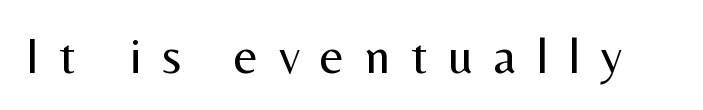
The rendering uses natural spacing where letterforms have individual widths. Nothing heavy about these letters — not bold at all. The letters stand upright; this is a roman face. Each letter's strokes conclude bluntly, with no projecting serifs.
